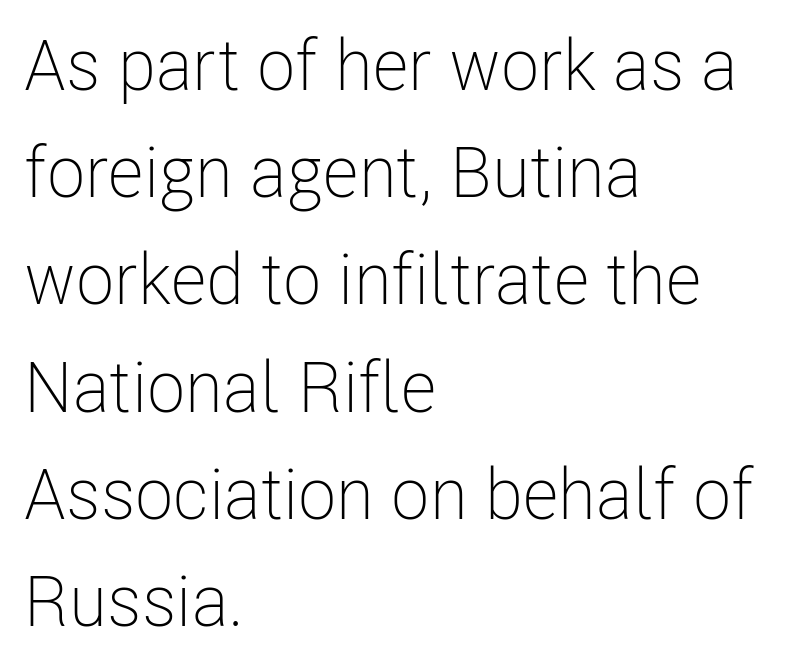
{"serif": "no", "italic": "no", "bold": "no", "weight": "light", "width": "condensed", "stroke_contrast": "low", "x_height": "medium", "monospaced": "no", "underline": "no", "align": "left", "line_spacing": "normal", "line_spacing_ratio": 1.51, "letter_spacing": "normal", "letter_spacing_em": 0.0, "glyph_px": 71}
